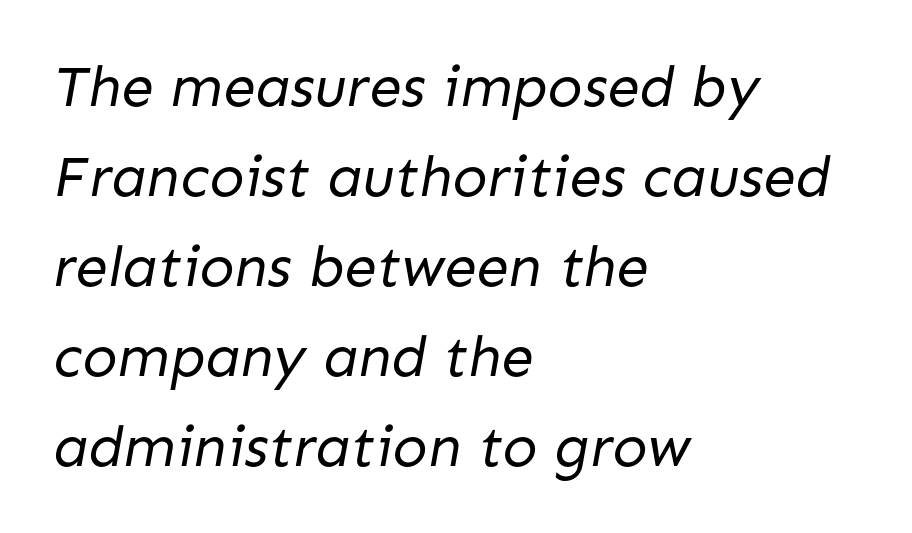
The image shows 58 px regular-weight sans-serif type; set left-aligned, normal line spacing (1.55x), normal letter spacing, not underlined; low stroke contrast and a medium x-height.
